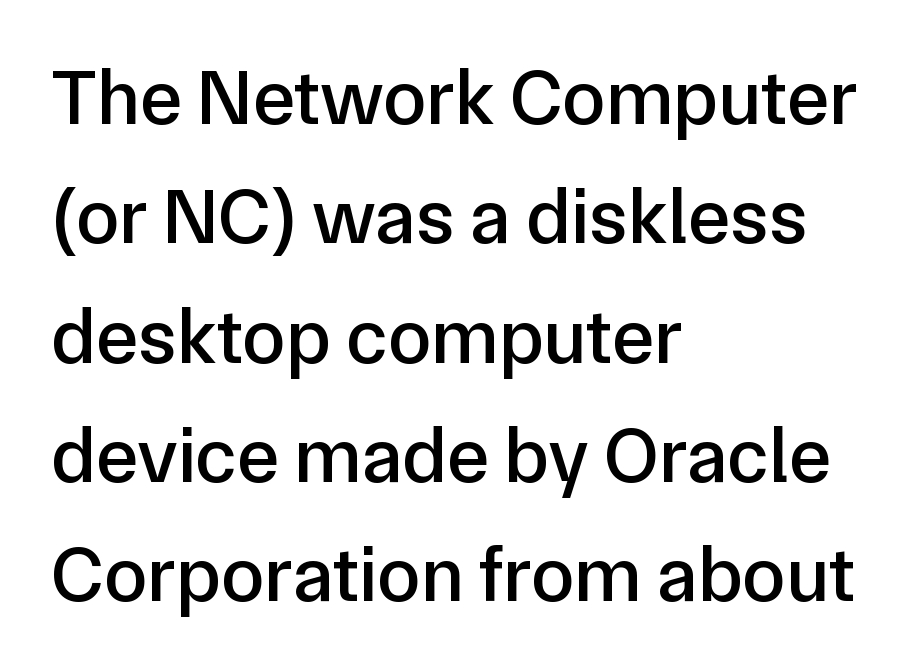
Q: Is the text italic (slanted)? A: No, it is upright.
Q: Is the typeface a serif or a sans-serif typeface? A: Sans-serif.
Q: Is the text underlined? A: No.
Q: How is the paragraph aligned? A: Left-aligned.
Q: Is the spacing between letters normal or unusually wide? A: Normal.
Q: Is the spacing between lines tight, normal or loose? A: Normal.
Q: Width (condensed, normal, or wide)? A: Normal.
Q: Stroke contrast? A: Low.
Q: x-height? A: Medium.
Q: Monospaced? A: No.
